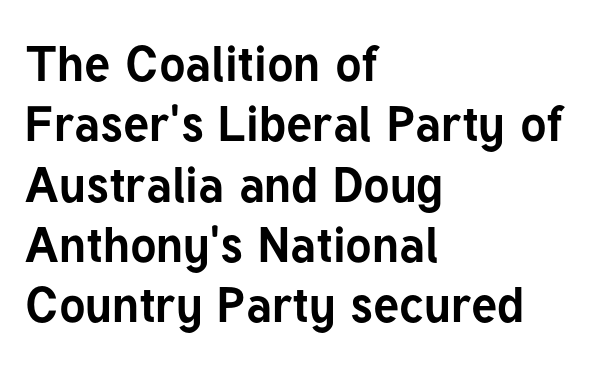
{"serif": "no", "italic": "no", "bold": "yes", "weight": "bold", "width": "normal", "stroke_contrast": "low", "x_height": "medium", "monospaced": "no", "underline": "no", "align": "left", "line_spacing_ratio": 1.23, "letter_spacing": "normal", "letter_spacing_em": 0.0, "glyph_px": 49}
